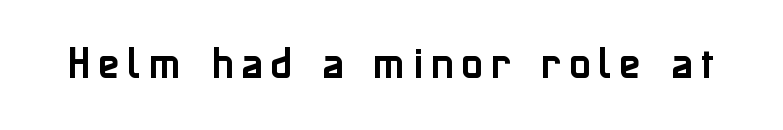
Q: Is the text italic (slanted)? A: No, it is upright.
Q: Is the typeface a serif or a sans-serif typeface? A: Sans-serif.
Q: Is the text underlined? A: No.
Q: Is the spacing between letters normal or unusually wide? A: Unusually wide.
Q: Width (condensed, normal, or wide)? A: Normal.
Q: Stroke contrast? A: Low.
Q: x-height? A: Medium.
Q: Monospaced? A: No.
